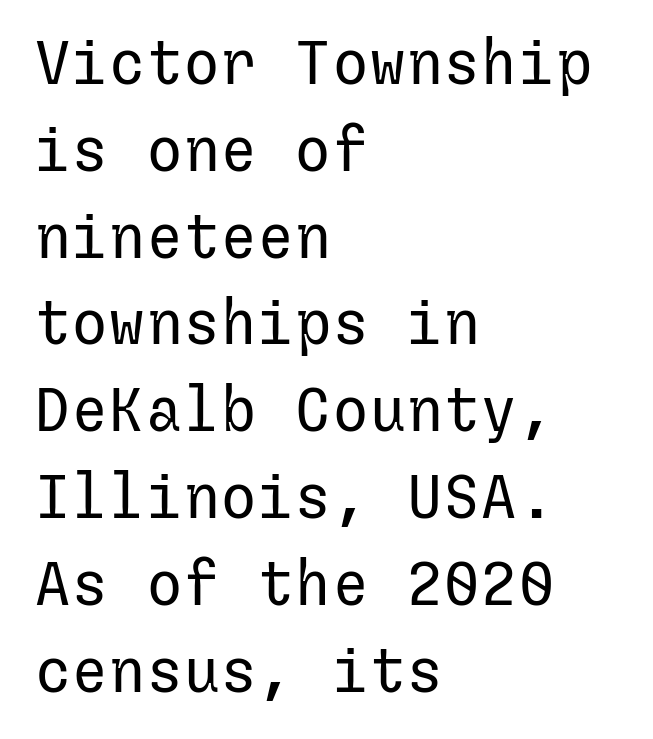
Q: Is the text bold? A: No.
Q: Is the text italic (slanted)? A: No, it is upright.
Q: Is the typeface a serif or a sans-serif typeface? A: Sans-serif.
Q: Is the text underlined? A: No.
Q: How is the paragraph aligned? A: Left-aligned.
Q: Is the spacing between letters normal or unusually wide? A: Normal.
Q: Is the spacing between lines tight, normal or loose? A: Normal.
Q: Width (condensed, normal, or wide)? A: Normal.
Q: Stroke contrast? A: Low.
Q: x-height? A: Medium.
